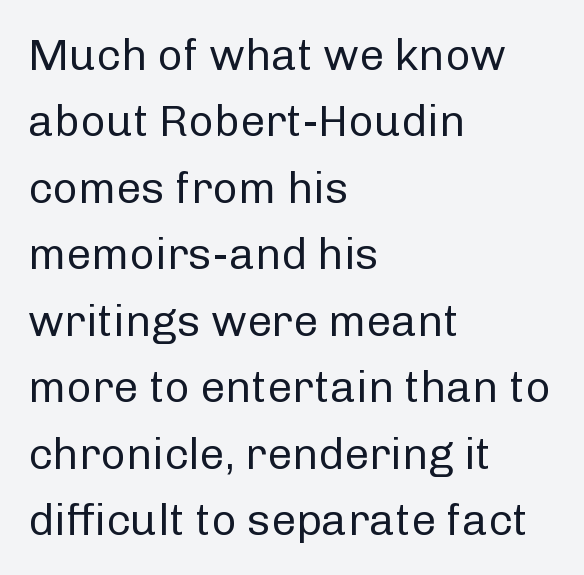
{"serif": "no", "italic": "no", "bold": "no", "weight": "regular", "width": "normal", "stroke_contrast": "low", "x_height": "medium", "monospaced": "no", "underline": "no", "align": "left", "line_spacing": "normal", "line_spacing_ratio": 1.51, "letter_spacing": "normal", "letter_spacing_em": 0.0, "glyph_px": 44}
